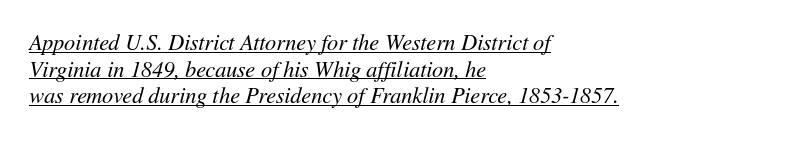
Q: Is the text bold? A: No.
Q: Is the text italic (slanted)? A: Yes, it leans right by about 11 degrees.
Q: Is the text underlined? A: Yes.
Q: How is the paragraph aligned? A: Left-aligned.
Q: Is the spacing between letters normal or unusually wide? A: Normal.
